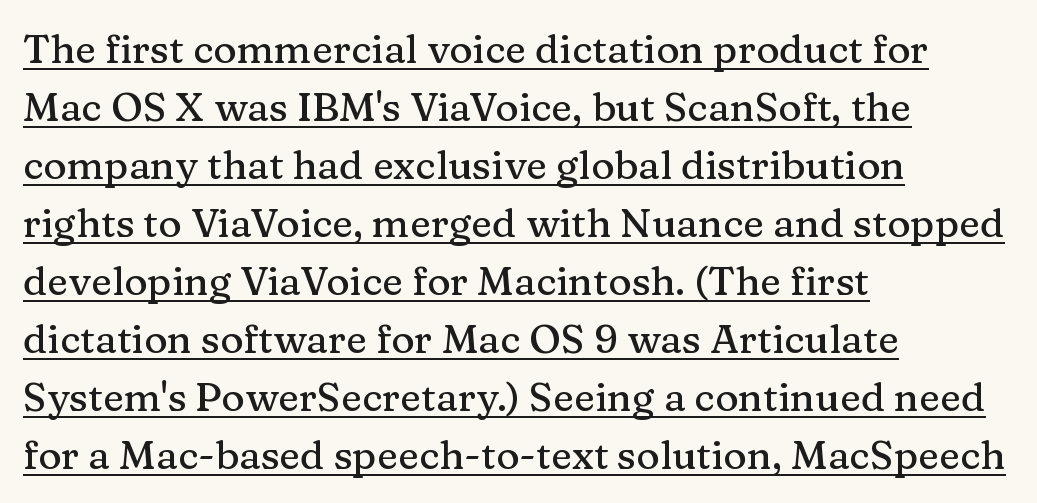
{"serif": "yes", "italic": "no", "width": "normal", "stroke_contrast": "medium", "x_height": "medium", "monospaced": "no", "underline": "yes", "align": "left", "line_spacing": "normal", "line_spacing_ratio": 1.45, "letter_spacing": "normal", "letter_spacing_em": 0.0, "glyph_px": 40}
